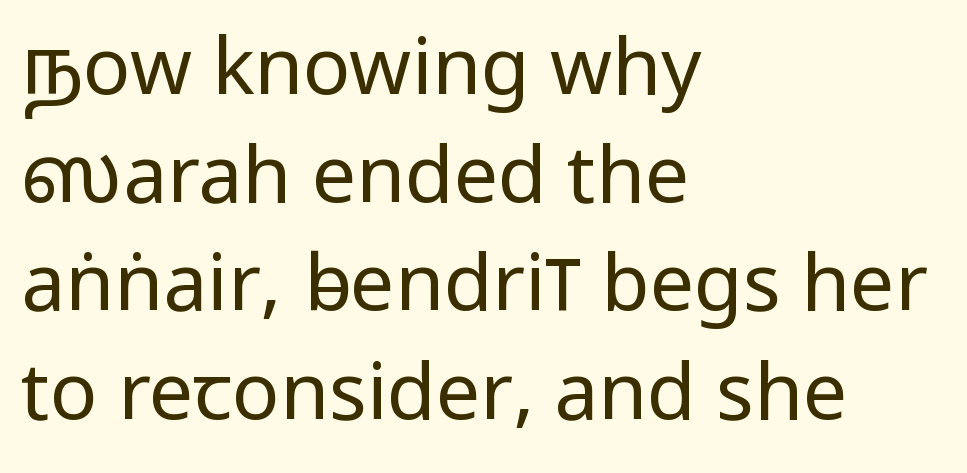
Q: Is the text bold? A: No.
Q: Is the text italic (slanted)? A: No, it is upright.
Q: Is the typeface a serif or a sans-serif typeface? A: Sans-serif.
Q: Is the text underlined? A: No.
Q: How is the paragraph aligned? A: Left-aligned.
Q: Is the spacing between letters normal or unusually wide? A: Normal.
Q: Is the spacing between lines tight, normal or loose? A: Normal.
Q: Width (condensed, normal, or wide)? A: Condensed.
Q: Stroke contrast? A: Low.
Q: x-height? A: Large.
Q: Monospaced? A: No.
